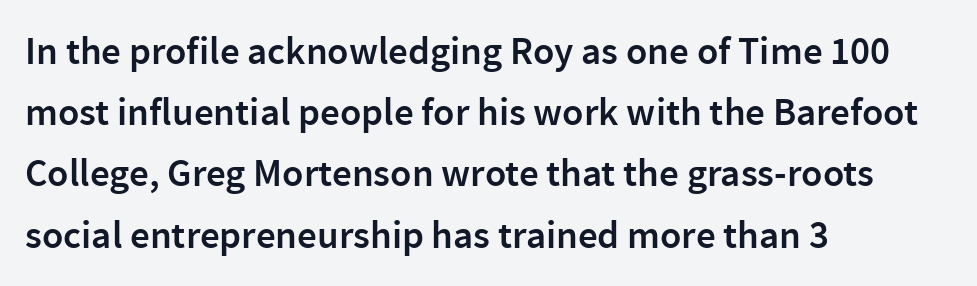
Are there feet on the stems? There aren't — it's a sans. Its strokes are somewhat broadened, the hallmark of semibold type. Regarding leading, the lines here are spaced in the standard way. The tracking reads as untouched default to a designer's eye. The typesetter chose a ragged-right arrangement here.
